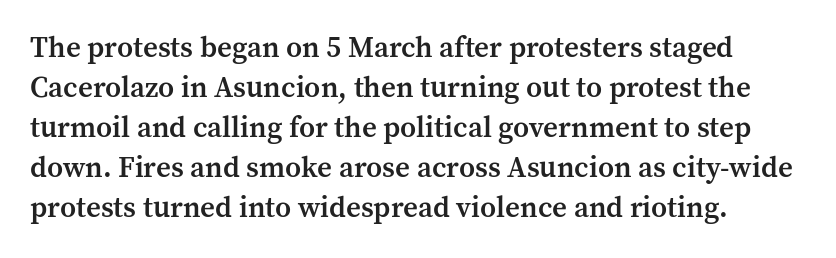
The space directly below the letters is spotless. Horizontal alignment here is leftward, the default for most running prose. Unlike italic type, these characters show no tilt at all. Each letter keeps its own natural width here, so spacing adapts to shape. Classification — serif. Vertically, the passage feels balanced, rows spaced as you'd expect.
